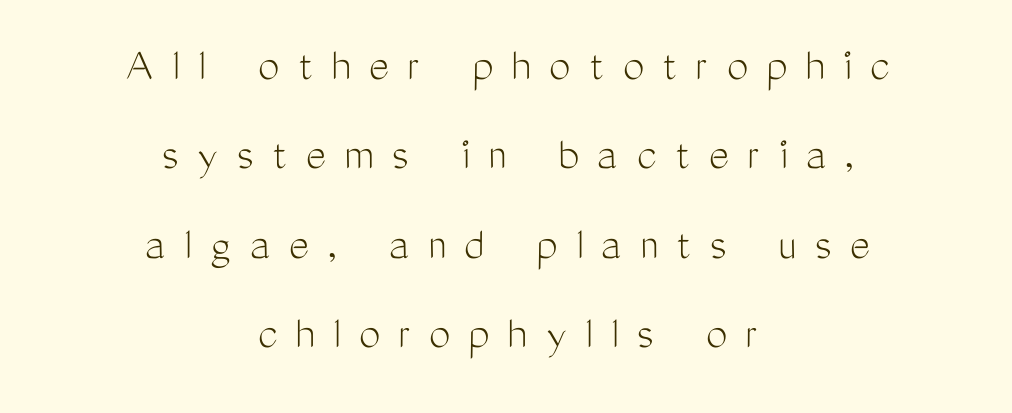
{"serif": "no", "italic": "no", "bold": "no", "weight": "light", "width": "condensed", "stroke_contrast": "medium", "x_height": "medium", "monospaced": "no", "underline": "no", "align": "center", "line_spacing_ratio": 1.86, "letter_spacing": "wide", "letter_spacing_em": 0.38, "glyph_px": 48}
